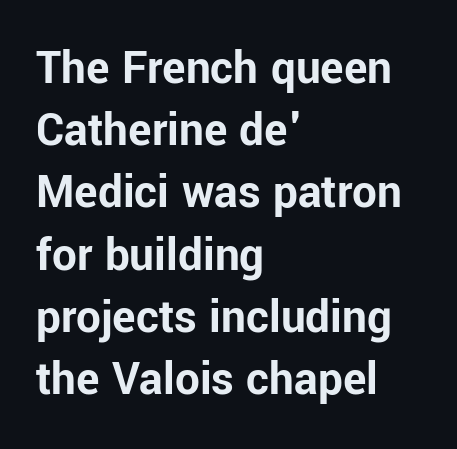
The image shows 49 px bold sans-serif type, upright; set left-aligned, normal line spacing (1.27x), normal letter spacing, not underlined; low stroke contrast and a medium x-height.
